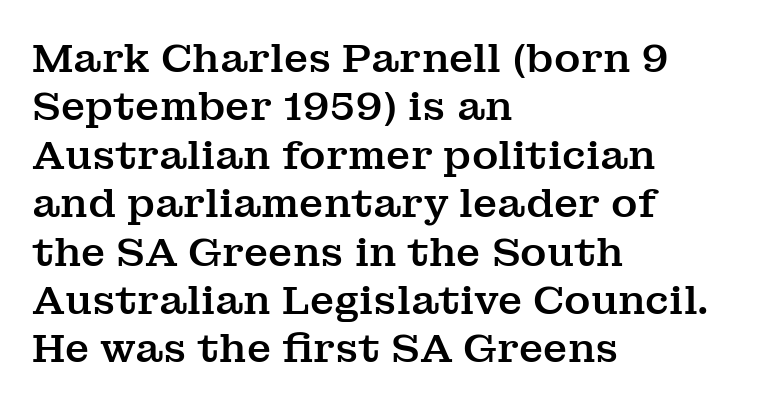
In CSS terms this would be text-align: left. Nope, not italic — everything's standing straight. Do the characters align in a grid? No, the font is proportional. Type style note: has serifs. The passage shown is not underscored anywhere.
